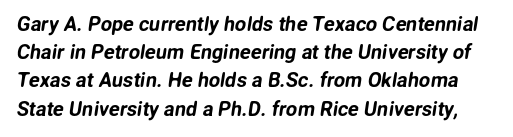
The image shows 20 px text type; set normal line spacing (1.41x), normal letter spacing, not underlined.
